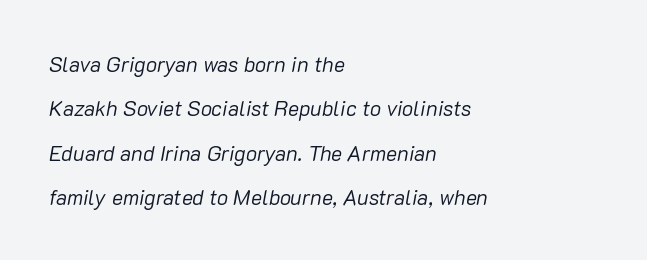
{"italic": "yes", "lean": "right", "slant_degrees": 10, "bold": "no", "underline": "no", "align": "left", "line_spacing": "loose", "line_spacing_ratio": 2.11, "letter_spacing": "normal", "letter_spacing_em": 0.0, "glyph_px": 21}
